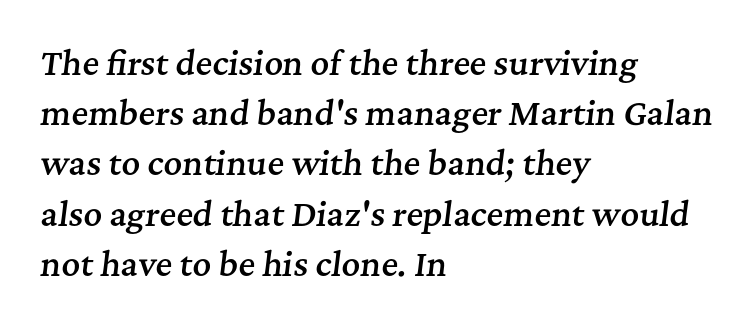
The face used here is proportionally spaced, like ordinary book or web type. Serif or sans? Serif — the stroke terminals have little feet. Is there much room between lines? A standard amount, neither cramped nor airy. This is the in-between weight designers call semibold or demi.
